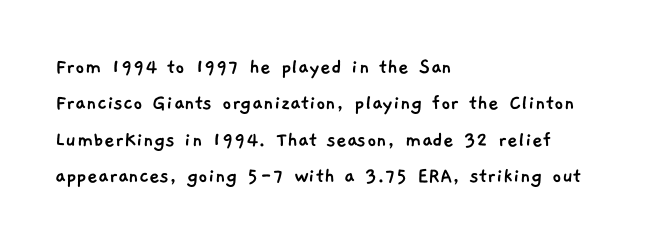
{"underline": "no", "align": "left", "line_spacing": "normal", "line_spacing_ratio": 1.58, "letter_spacing": "normal", "letter_spacing_em": 0.0, "glyph_px": 23}
